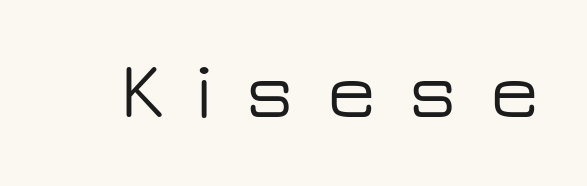
Varying glyph widths throughout — classic text-font behaviour. The rendering shows plain stroke endings on the letterforms — a sans-serif design. Posture: vertical. How are the letters spaced? Widely, with obvious added tracking. Only glyphs here, with clear space below each row.
